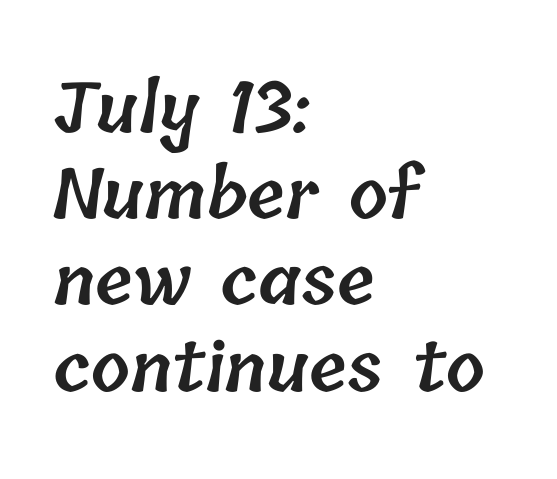
Q: Is the text bold? A: Semi-bold.
Q: Is the text underlined? A: No.
Q: How is the paragraph aligned? A: Left-aligned.
Q: Is the spacing between letters normal or unusually wide? A: Normal.
Q: Is the spacing between lines tight, normal or loose? A: Normal.
Q: Width (condensed, normal, or wide)? A: Normal.
Q: Stroke contrast? A: Low.
Q: x-height? A: Medium.
Q: Monospaced? A: No.
